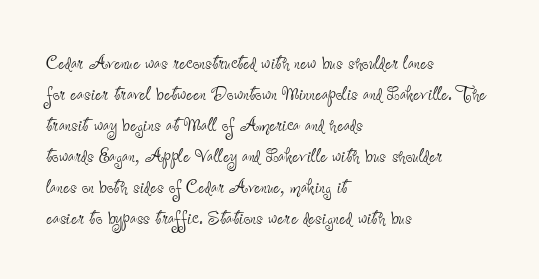
{"bold": "no", "underline": "no", "align": "left", "line_spacing": "normal", "line_spacing_ratio": 1.29, "letter_spacing": "normal", "letter_spacing_em": 0.0, "glyph_px": 24}
